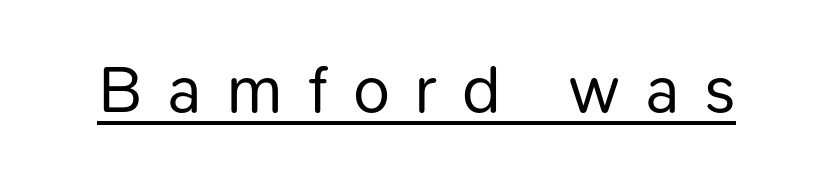
{"serif": "no", "italic": "no", "bold": "no", "weight": "regular", "width": "normal", "stroke_contrast": "low", "x_height": "medium", "monospaced": "no", "underline": "yes", "letter_spacing": "wide", "letter_spacing_em": 0.37, "glyph_px": 67}
